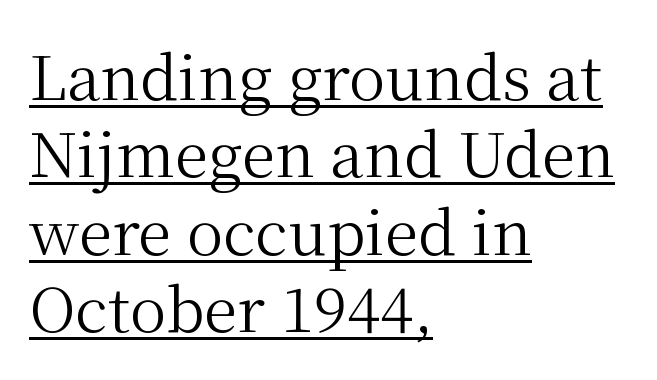
Q: Is the text bold? A: No.
Q: Is the text italic (slanted)? A: No, it is upright.
Q: Is the typeface a serif or a sans-serif typeface? A: Serif.
Q: Is the text underlined? A: Yes.
Q: How is the paragraph aligned? A: Left-aligned.
Q: Is the spacing between letters normal or unusually wide? A: Normal.
Q: Is the spacing between lines tight, normal or loose? A: Normal.
Q: Width (condensed, normal, or wide)? A: Normal.
Q: Stroke contrast? A: Medium.
Q: x-height? A: Medium.
Q: Monospaced? A: No.
